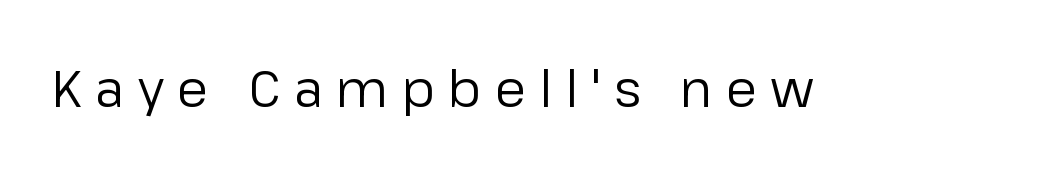
Q: Is the text bold? A: No.
Q: Is the text italic (slanted)? A: No, it is upright.
Q: Is the typeface a serif or a sans-serif typeface? A: Sans-serif.
Q: Is the text underlined? A: No.
Q: Is the spacing between letters normal or unusually wide? A: Unusually wide.
Q: Width (condensed, normal, or wide)? A: Normal.
Q: Stroke contrast? A: Low.
Q: x-height? A: Medium.
Q: Monospaced? A: No.
